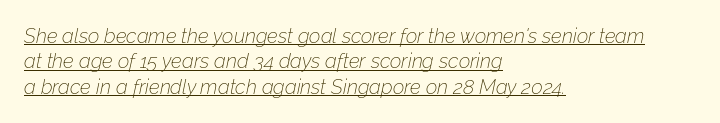
{"italic": "yes", "lean": "right", "slant_degrees": 12, "bold": "no", "underline": "yes", "align": "left", "line_spacing": "normal", "line_spacing_ratio": 1.27, "letter_spacing": "normal", "letter_spacing_em": 0.0, "glyph_px": 20}
